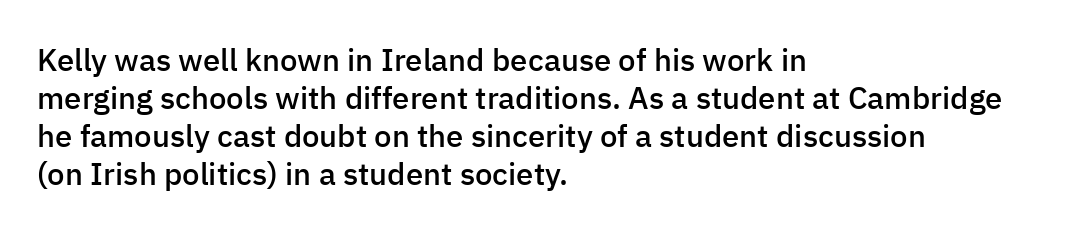
Which margin do the lines hug? The left one — the right edge is uneven. The glyphs in this specimen are sans serif. Just letters on the line, the space beneath them empty. Tall strokes in this sample are plumb rather than angled.
